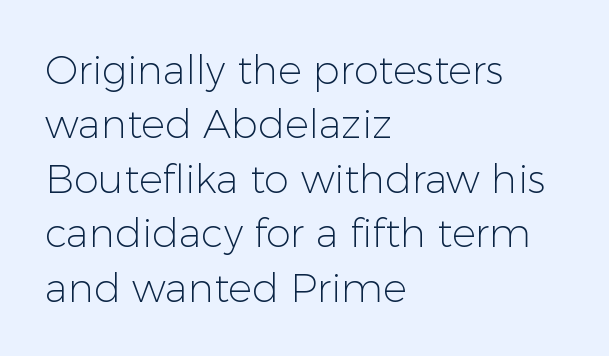
{"serif": "no", "italic": "no", "bold": "no", "weight": "light", "width": "normal", "stroke_contrast": "low", "x_height": "medium", "monospaced": "no", "underline": "no", "align": "left", "line_spacing": "normal", "line_spacing_ratio": 1.36, "letter_spacing": "normal", "letter_spacing_em": 0.0, "glyph_px": 40}
